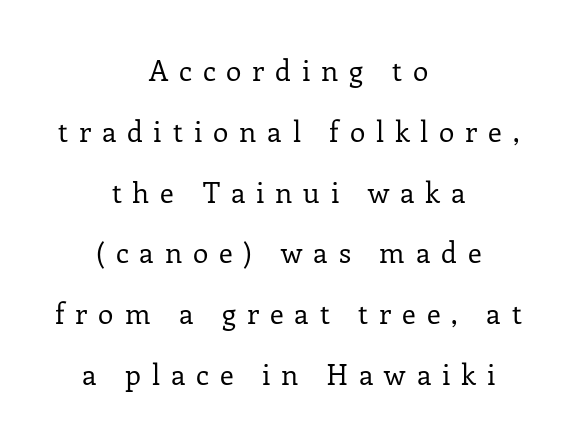
The gaps between neighbouring characters are conspicuously large. Posture: vertical. In terms of letterform style, serifs are clearly present. Widely set lines give the paragraph a tall, airy silhouette.
